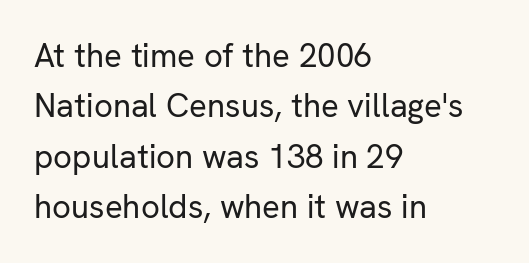
Q: Is the text bold? A: No.
Q: Is the text italic (slanted)? A: No, it is upright.
Q: Is the typeface a serif or a sans-serif typeface? A: Sans-serif.
Q: Is the text underlined? A: No.
Q: How is the paragraph aligned? A: Left-aligned.
Q: Is the spacing between letters normal or unusually wide? A: Normal.
Q: Is the spacing between lines tight, normal or loose? A: Normal.
Q: Width (condensed, normal, or wide)? A: Normal.
Q: Stroke contrast? A: Low.
Q: x-height? A: Medium.
Q: Monospaced? A: No.
